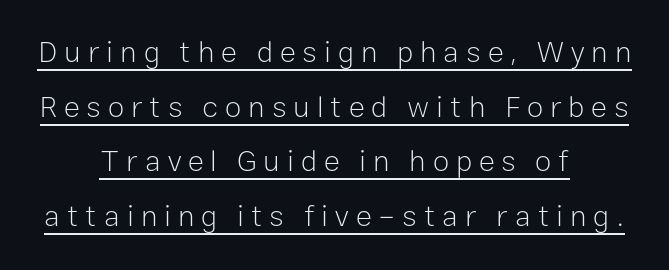
No chunkiness to these letters — they're not bold. A typesetter would call this proportional, since set widths differ per character. Nothing sits at the stroke ends, so this counts as sans-serif. What decoration does the sample have? An underline. Inter-character spacing is expanded well beyond the font's built-in metrics. Caption: multi-line text, centered on the measure.
